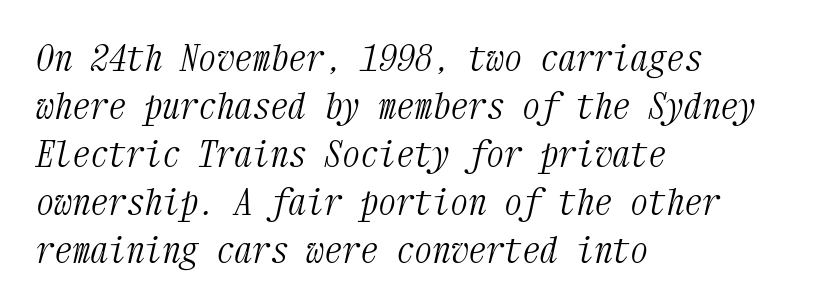
Descenders are the only things crossing below the line. The specimen reads as italic at a glance. Quick note: interline space is typical. Standard letterfit; no display-style spreading of the glyphs. This rendering uses left alignment, leaving the right contour irregular. You could count columns in this text — the font is strictly monospaced.
